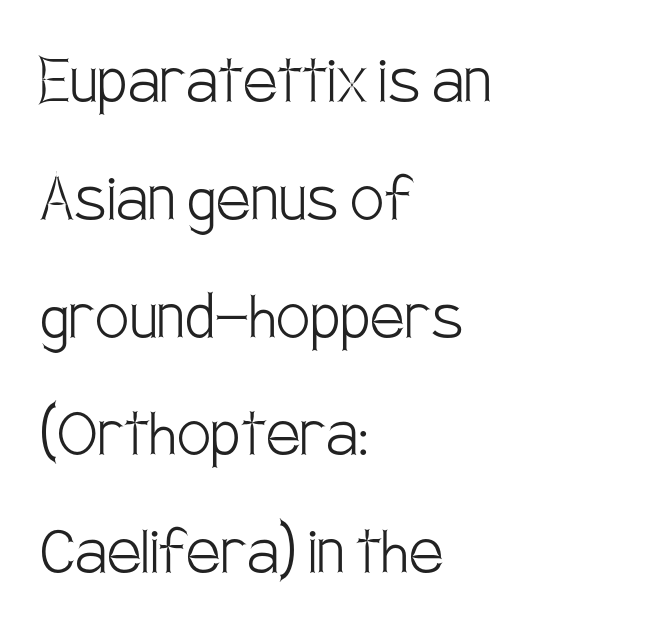
Q: Is the text bold? A: No.
Q: Is the text italic (slanted)? A: No, it is upright.
Q: Is the typeface a serif or a sans-serif typeface? A: Sans-serif.
Q: Is the text underlined? A: No.
Q: How is the paragraph aligned? A: Left-aligned.
Q: Is the spacing between letters normal or unusually wide? A: Normal.
Q: Is the spacing between lines tight, normal or loose? A: Normal.
Q: Width (condensed, normal, or wide)? A: Condensed.
Q: Stroke contrast? A: Low.
Q: x-height? A: Large.
Q: Monospaced? A: No.
